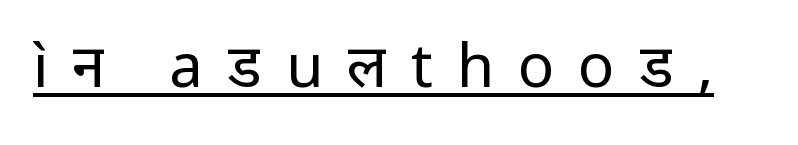
The image shows 60 px regular-weight sans-serif type, upright; set unusually wide letter spacing (+0.4 em), underlined; low stroke contrast and a medium x-height.
